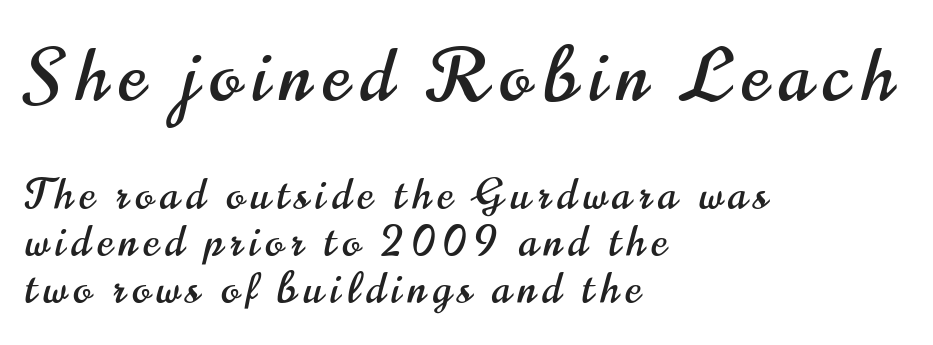
One glance says dense: line gaps are narrower than usual. Note the varied advance widths — an 'i' is clearly narrower than an 'm'. Larger block? The one above; the one below is distinctly smaller. The area under the type is left untouched.
